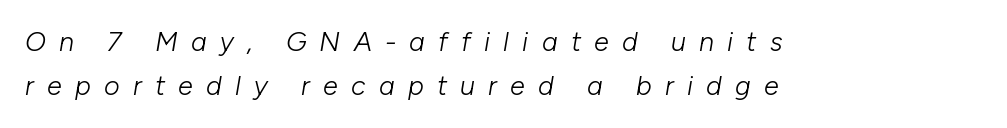
{"italic": "yes", "lean": "right", "slant_degrees": 10, "bold": "no", "underline": "no", "align": "left", "line_spacing": "normal", "line_spacing_ratio": 1.63, "letter_spacing": "wide", "letter_spacing_em": 0.49, "glyph_px": 27}
